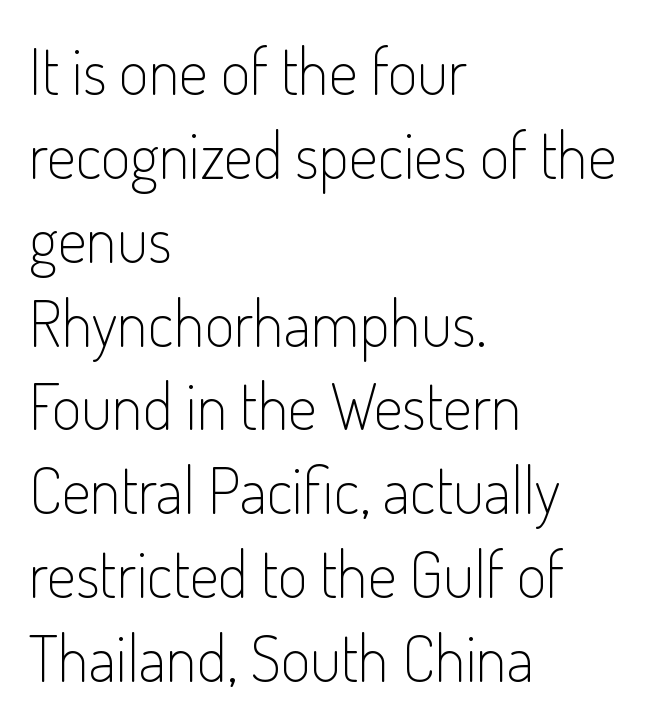
The image shows 64 px light, condensed sans-serif type, upright; set left-aligned, normal line spacing (1.31x), normal letter spacing, not underlined; low stroke contrast and a small x-height.
